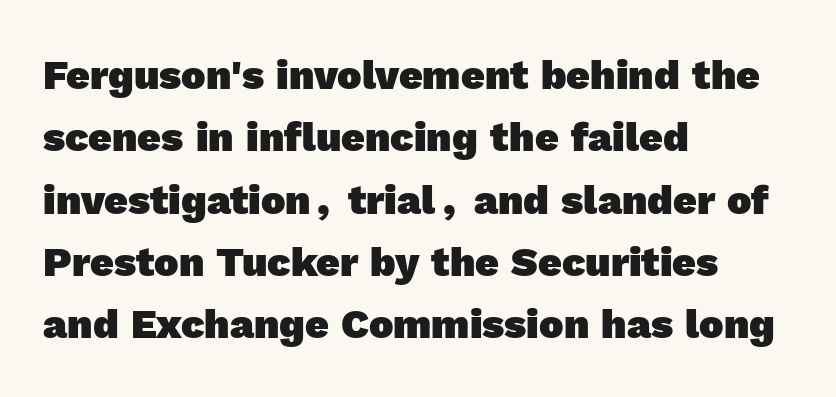
The image shows 41 px heavy sans-serif type; set left-aligned, normal line spacing (1.52x), normal letter spacing, not underlined; a medium x-height.
